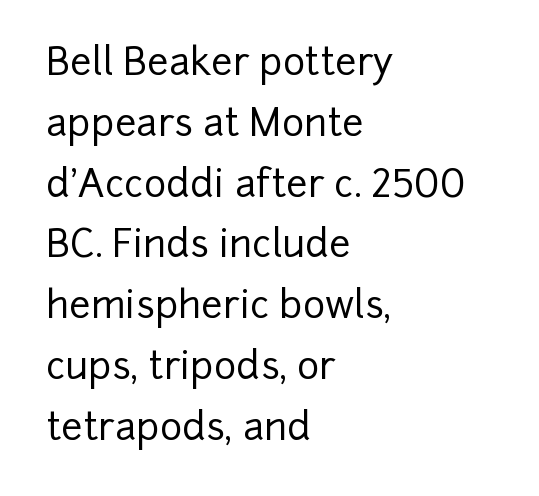
Q: Is the text italic (slanted)? A: No, it is upright.
Q: Is the typeface a serif or a sans-serif typeface? A: Sans-serif.
Q: Is the text underlined? A: No.
Q: How is the paragraph aligned? A: Left-aligned.
Q: Is the spacing between letters normal or unusually wide? A: Normal.
Q: Is the spacing between lines tight, normal or loose? A: Normal.
Q: Width (condensed, normal, or wide)? A: Normal.
Q: Stroke contrast? A: Low.
Q: x-height? A: Medium.
Q: Monospaced? A: No.
